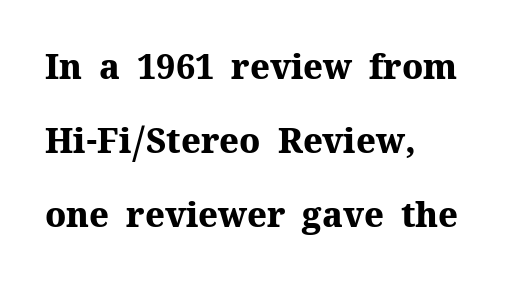
Each new line begins a long way beneath the previous one. Typesetter's note: full bold, strokes at maximum text heaviness. Standard letterfit; no display-style spreading of the glyphs. The strip under each line holds only bare page. These lines are composed in type with serifs.
